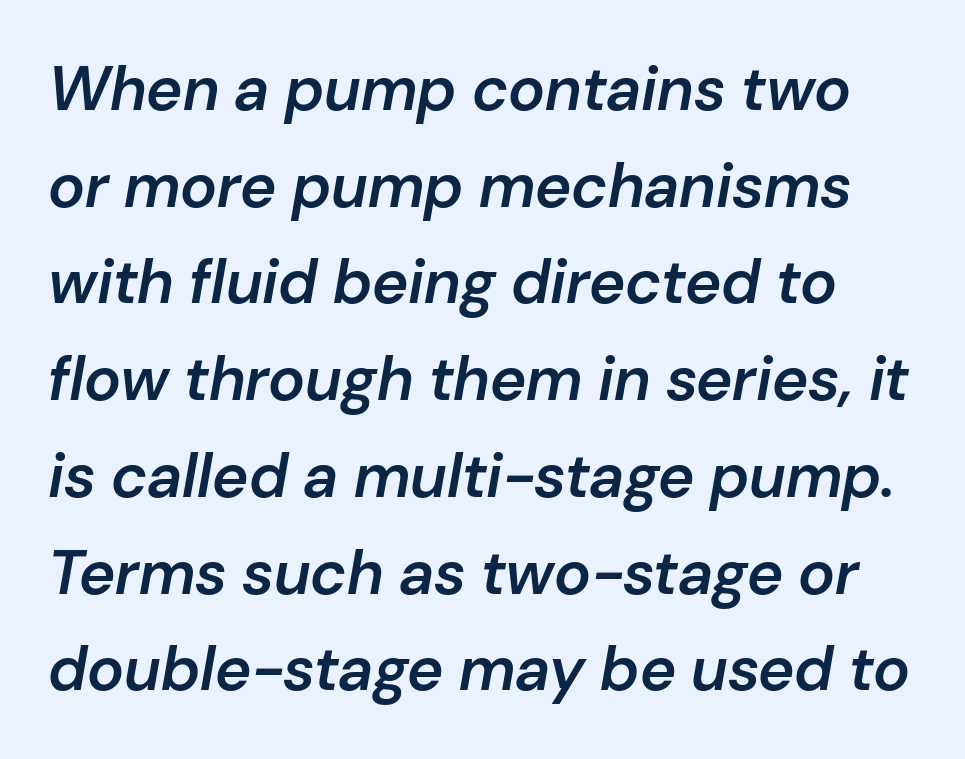
{"italic": "yes", "lean": "right", "slant_degrees": 10, "bold": "semi", "weight": "semibold", "width": "normal", "stroke_contrast": "low", "x_height": "medium", "monospaced": "no", "underline": "no", "line_spacing": "normal", "line_spacing_ratio": 1.56, "letter_spacing": "normal", "letter_spacing_em": 0.0, "glyph_px": 62}
